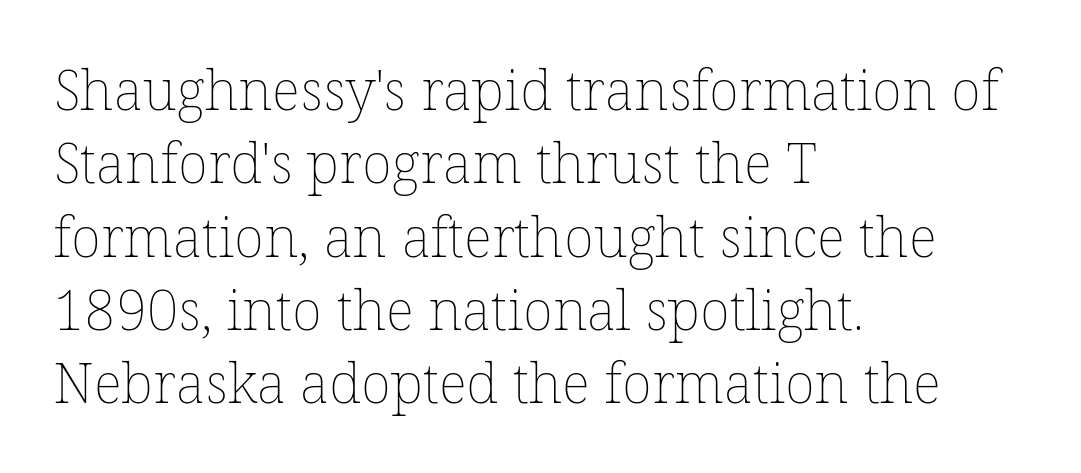
These lines stack with their left ends in a neat column. How are the letters spaced? Ordinarily, with no added tracking. The space beneath each line is pristine and unruled. What's the leading like? Ordinary, nothing unusual. Proportional: the letters do not fall into vertical columns. Is the stroke heavy? The answer is a plain regular-or-lighter.
